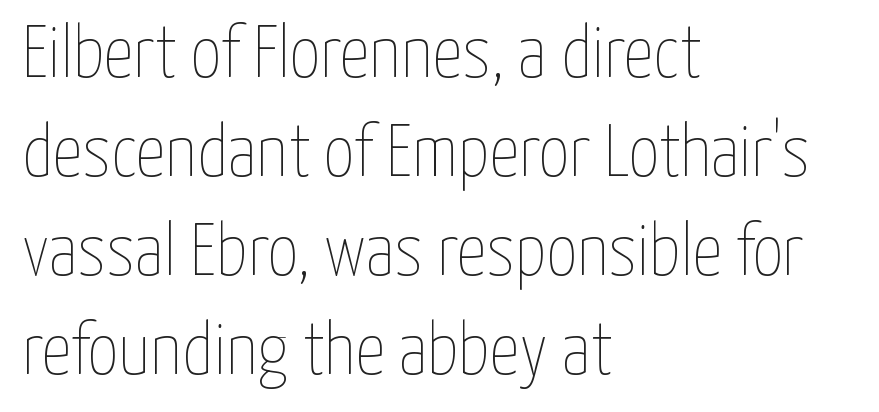
Q: Is the text bold? A: No.
Q: Is the text italic (slanted)? A: No, it is upright.
Q: Is the text underlined? A: No.
Q: How is the paragraph aligned? A: Left-aligned.
Q: Is the spacing between letters normal or unusually wide? A: Normal.
Q: Is the spacing between lines tight, normal or loose? A: Normal.
Q: Width (condensed, normal, or wide)? A: Condensed.
Q: Stroke contrast? A: Low.
Q: x-height? A: Medium.
Q: Monospaced? A: No.
